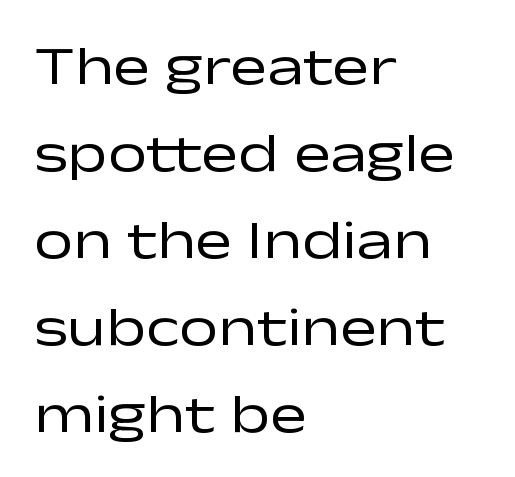
Q: Is the text bold? A: No.
Q: Is the text italic (slanted)? A: No, it is upright.
Q: Is the typeface a serif or a sans-serif typeface? A: Sans-serif.
Q: Is the text underlined? A: No.
Q: How is the paragraph aligned? A: Left-aligned.
Q: Is the spacing between letters normal or unusually wide? A: Normal.
Q: Is the spacing between lines tight, normal or loose? A: Normal.
Q: Width (condensed, normal, or wide)? A: Wide.
Q: Stroke contrast? A: Low.
Q: x-height? A: Medium.
Q: Monospaced? A: No.
